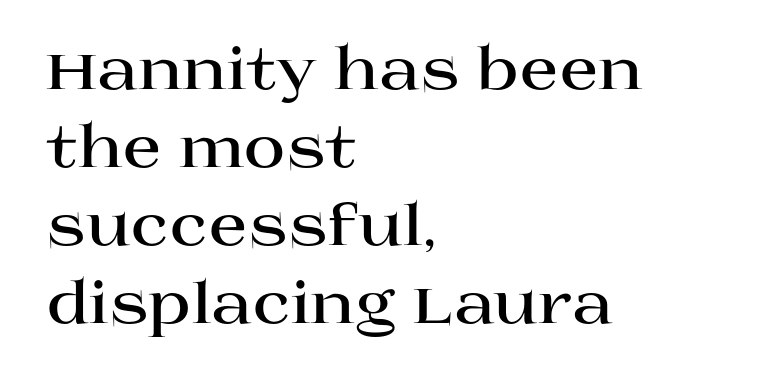
The image shows 57 px bold, wide serif type, upright; set left-aligned, normal line spacing (1.37x), normal letter spacing, not underlined; high stroke contrast and a large x-height.
